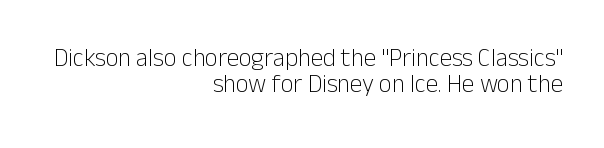
Q: Is the text bold? A: No.
Q: Is the text italic (slanted)? A: No, it is upright.
Q: Is the text underlined? A: No.
Q: How is the paragraph aligned? A: Right-aligned.
Q: Is the spacing between letters normal or unusually wide? A: Normal.
Q: Is the spacing between lines tight, normal or loose? A: Tight.
